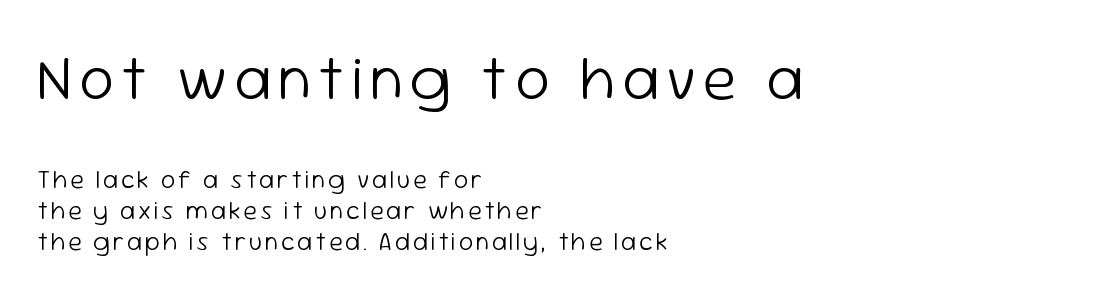
{"serif": "no", "italic": "no", "bold": "no", "weight": "light", "width": "normal", "stroke_contrast": "low", "x_height": "medium", "monospaced": "no", "underline": "no", "align": "left", "line_spacing_ratio": 1.24, "larger_block": "first", "size_ratio": 2.48, "glyph_px": 62}
